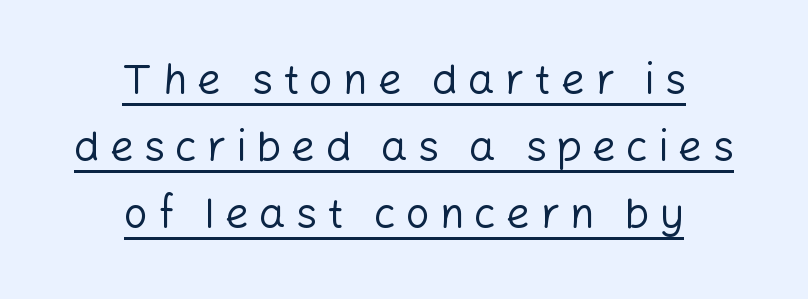
Q: Is the text bold? A: No.
Q: Is the text italic (slanted)? A: No, it is upright.
Q: Is the typeface a serif or a sans-serif typeface? A: Sans-serif.
Q: Is the text underlined? A: Yes.
Q: How is the paragraph aligned? A: Centered.
Q: Is the spacing between letters normal or unusually wide? A: Unusually wide.
Q: Is the spacing between lines tight, normal or loose? A: Normal.
Q: Width (condensed, normal, or wide)? A: Normal.
Q: Stroke contrast? A: Low.
Q: x-height? A: Medium.
Q: Monospaced? A: No.
